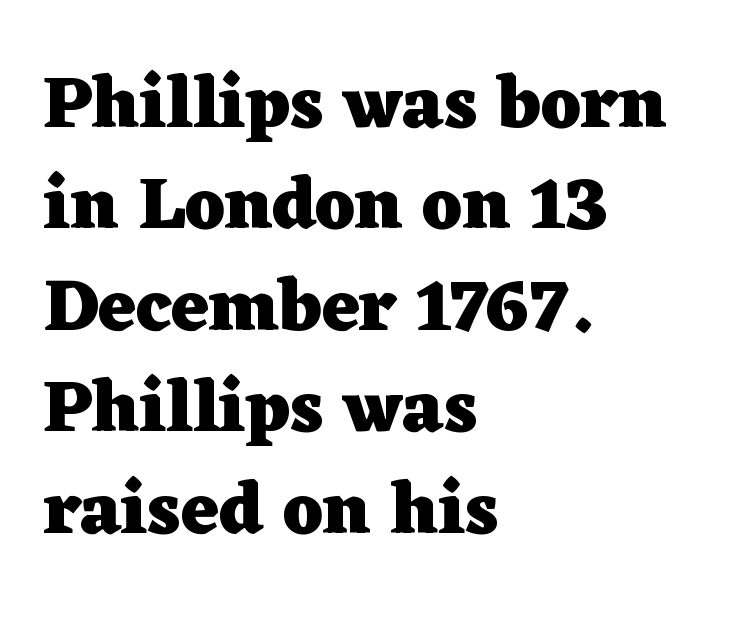
Does the leading feel generous? No, just average. Is this a sans? No — the strokes have serifs. Proportional: the letters do not fall into vertical columns. These lines keep a tight, regular rhythm from letter to letter.
